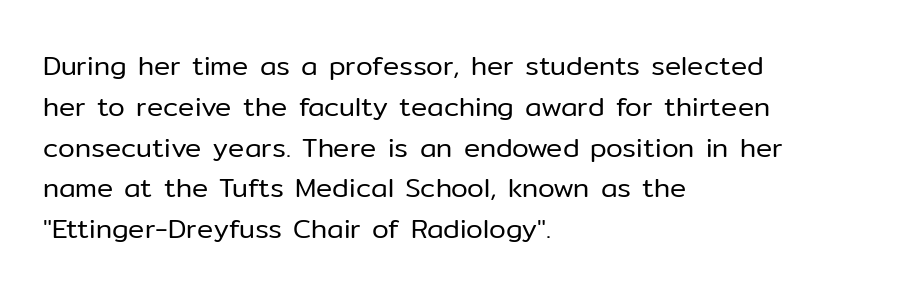
Q: Is the text bold? A: No.
Q: Is the text italic (slanted)? A: No, it is upright.
Q: Is the text underlined? A: No.
Q: How is the paragraph aligned? A: Left-aligned.
Q: Is the spacing between letters normal or unusually wide? A: Normal.
Q: Is the spacing between lines tight, normal or loose? A: Normal.
